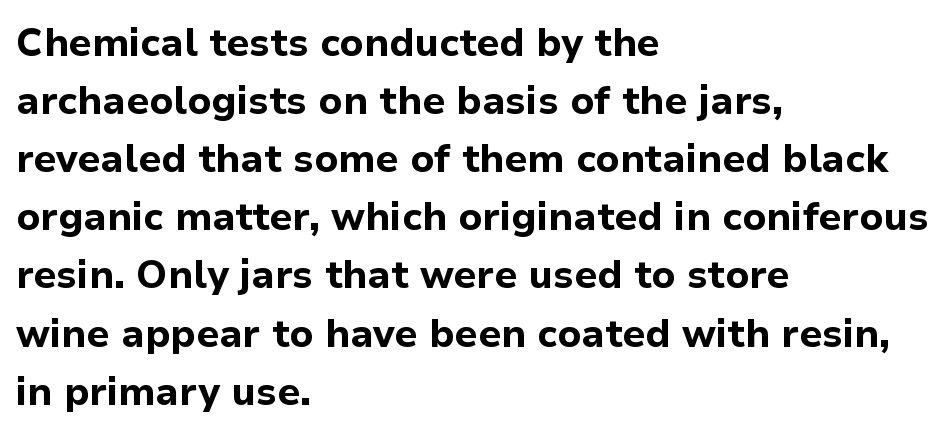
Proportional: the letters do not fall into vertical columns. As a designer I'd log this as weight 700, bold. If you drew a ruler down the left edge, every line would touch it. Observe the absence of serifs on each vertical stroke in this sample. Descenders are the only things crossing below the line.
